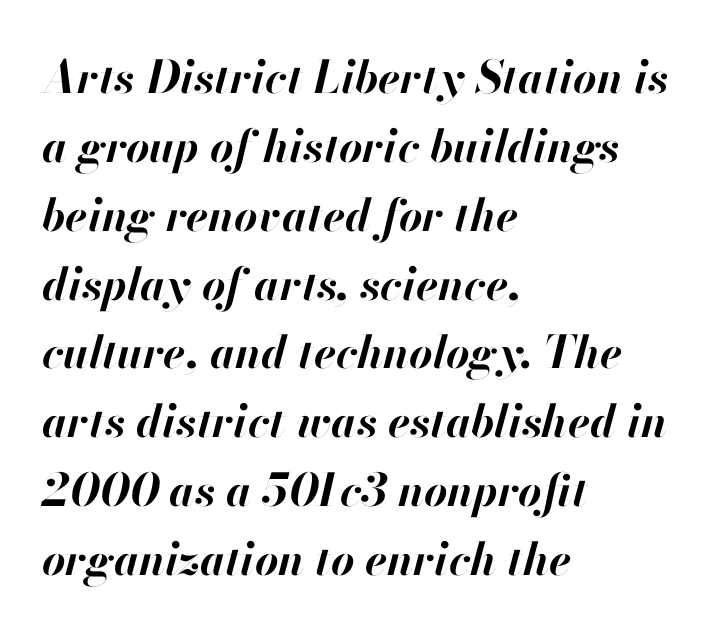
{"italic": "yes", "lean": "right", "slant_degrees": 13, "bold": "yes", "weight": "bold", "width": "normal", "stroke_contrast": "high", "x_height": "small", "monospaced": "no", "underline": "no", "align": "left", "line_spacing": "normal", "line_spacing_ratio": 1.53, "letter_spacing": "normal", "letter_spacing_em": 0.0, "glyph_px": 45}
